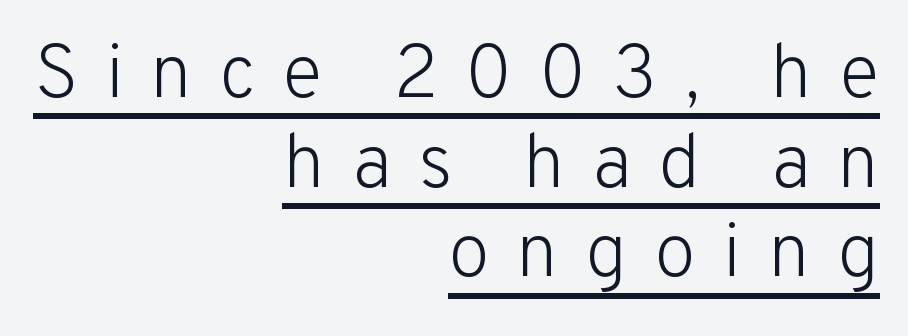
The image shows 76 px light sans-serif type, upright; set right-aligned, line spacing 1.18x, unusually wide letter spacing (+0.35 em), underlined; low stroke contrast and a medium x-height.
